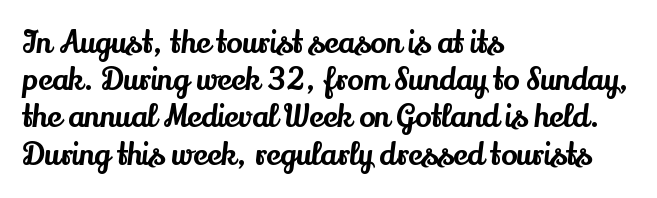
Words float on clear page, feet unadorned. Here the designer chose a conventional face with non-uniform glyph widths. Between one letter and the next there's only the usual sliver of space. Left-aligned paragraph, ragged on the right. Font category for this specimen: serif.
